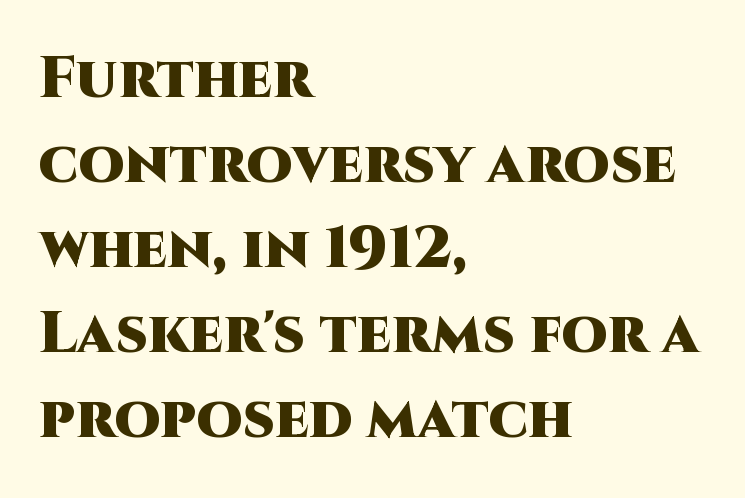
{"serif": "no", "italic": "no", "bold": "yes", "weight": "heavy", "width": "normal", "stroke_contrast": "high", "x_height": "large", "monospaced": "no", "underline": "no", "align": "left", "line_spacing": "normal", "line_spacing_ratio": 1.44, "letter_spacing": "normal", "letter_spacing_em": 0.0, "glyph_px": 59}
